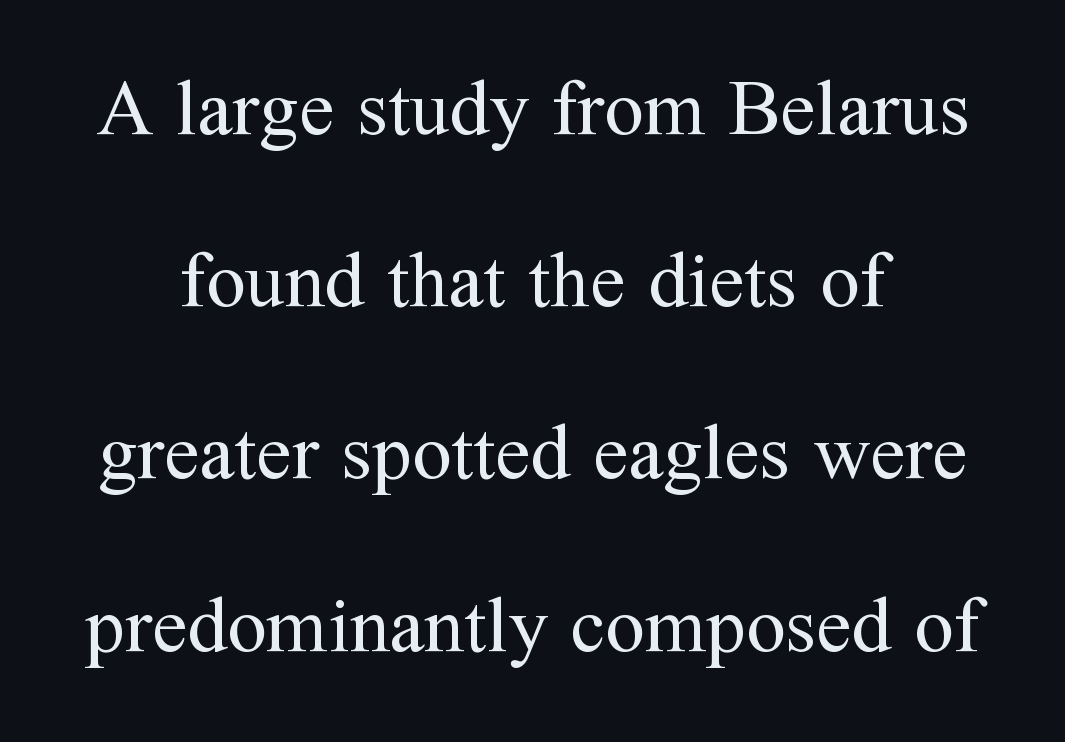
The leading is generous, giving the passage an open texture. Ascenders rise straight up at ninety degrees. Glance below the letters and you will spot only blank space. The rendering shows small feet on the letterforms — a serif design. Between one letter and the next there's only the usual sliver of space. This sample has the flowing, uneven cadence of proportional lettering.
